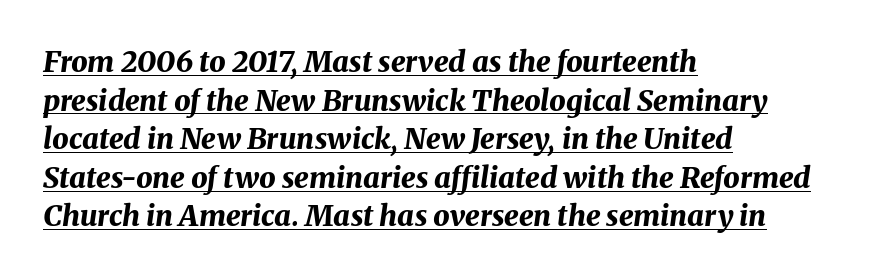
{"italic": "yes", "lean": "right", "slant_degrees": 8, "bold": "yes", "weight": "bold", "width": "normal", "stroke_contrast": "medium", "x_height": "medium", "monospaced": "no", "underline": "yes", "align": "left", "line_spacing": "normal", "line_spacing_ratio": 1.33, "letter_spacing": "normal", "letter_spacing_em": 0.0, "glyph_px": 29}
